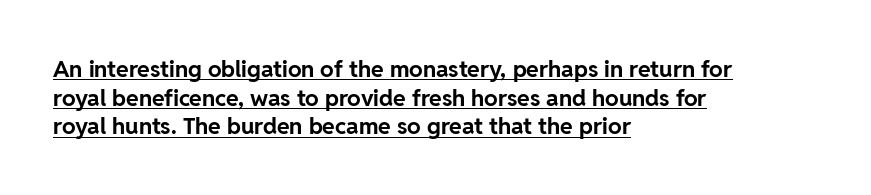
Q: Is the text bold? A: Yes.
Q: Is the text italic (slanted)? A: No, it is upright.
Q: Is the text underlined? A: Yes.
Q: How is the paragraph aligned? A: Left-aligned.
Q: Is the spacing between letters normal or unusually wide? A: Normal.
Q: Is the spacing between lines tight, normal or loose? A: Normal.
